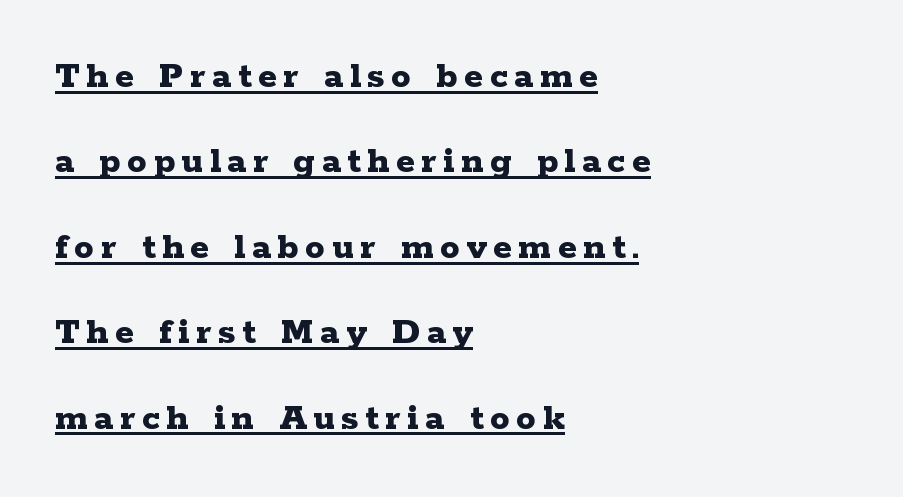
The image shows 39 px bold, wide serif type, upright; set left-aligned, loose line spacing (2.19x), underlined; low stroke contrast and a medium x-height.
